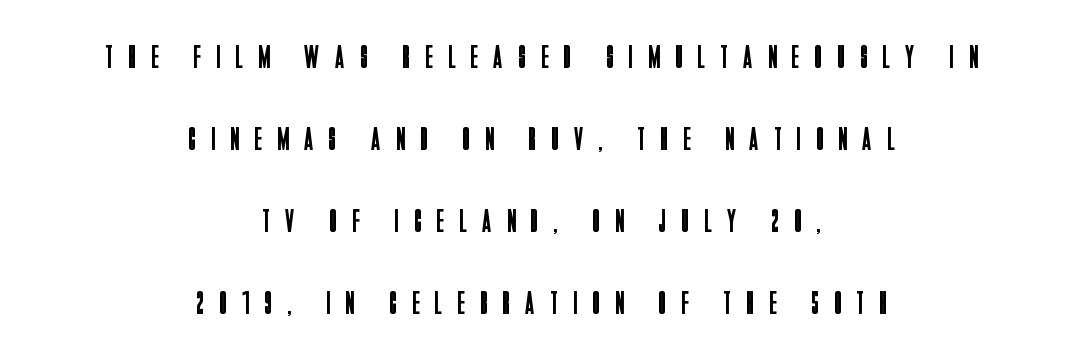
{"serif": "no", "italic": "no", "bold": "no", "weight": "regular", "width": "condensed", "stroke_contrast": "low", "x_height": "large", "monospaced": "no", "underline": "no", "align": "center", "line_spacing": "loose", "line_spacing_ratio": 2.48, "letter_spacing": "wide", "letter_spacing_em": 0.48, "glyph_px": 33}
